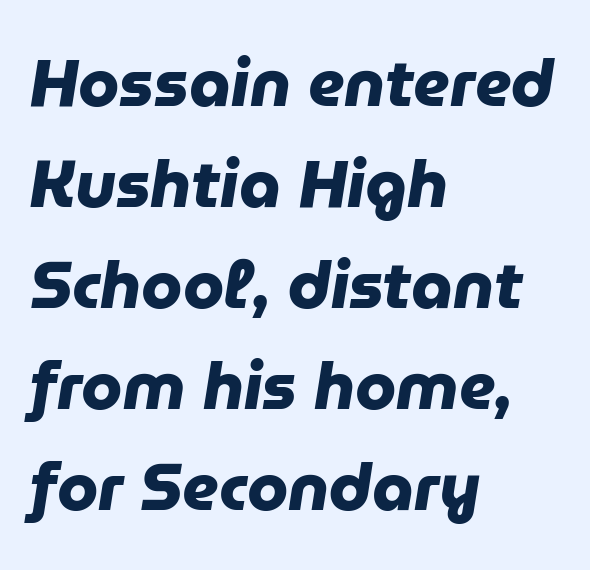
The image shows 66 px heavy sans-serif type; set left-aligned, normal line spacing (1.53x), normal letter spacing, not underlined; low stroke contrast and a medium x-height.
